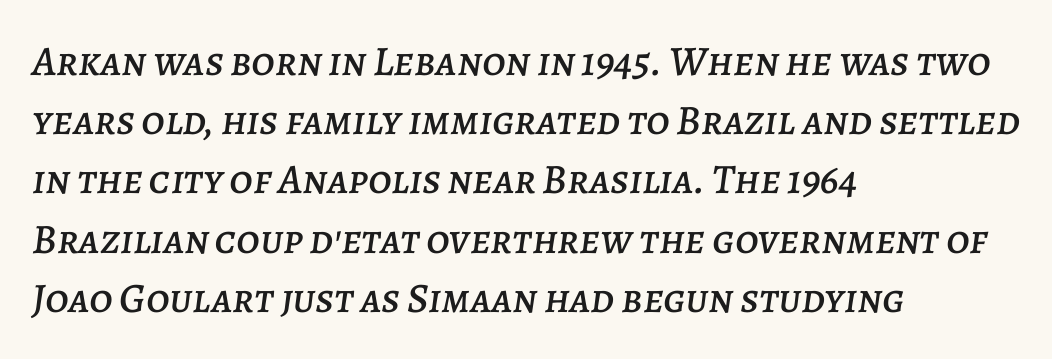
{"italic": "yes", "lean": "right", "slant_degrees": 7, "width": "normal", "stroke_contrast": "low", "x_height": "large", "monospaced": "no", "underline": "no", "align": "left", "line_spacing": "normal", "line_spacing_ratio": 1.41, "letter_spacing": "normal", "letter_spacing_em": 0.0, "glyph_px": 42}
